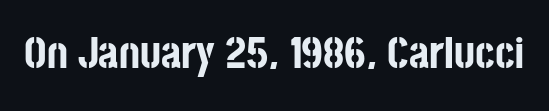
Spacing verdict: proportional, widths tailored to each character. Notice how the stems are strictly vertical — no italics here. On the weight axis this lands at bold, roughly 700. Between one letter and the next there's only the usual sliver of space.
